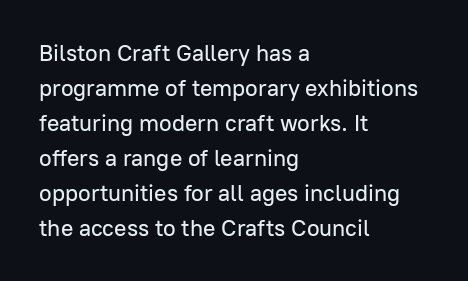
{"italic": "no", "underline": "no", "align": "left", "line_spacing": "normal", "line_spacing_ratio": 1.52, "letter_spacing": "normal", "letter_spacing_em": 0.0, "glyph_px": 23}
